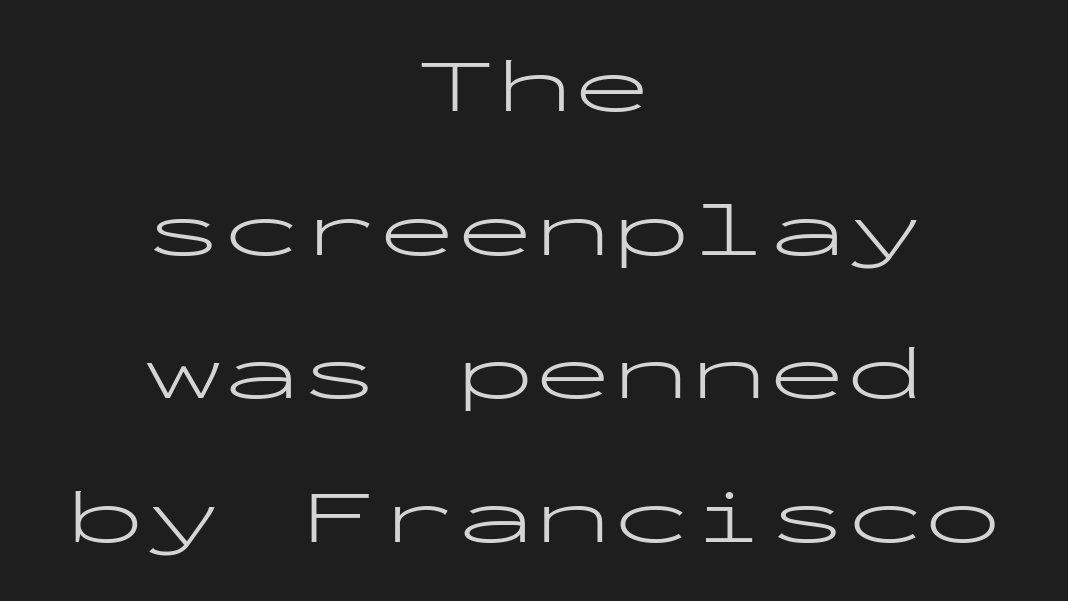
The image shows 78 px light, wide sans-serif type, upright, monospaced; set centered, line spacing 1.84x, normal letter spacing, not underlined; low stroke contrast and a medium x-height.
